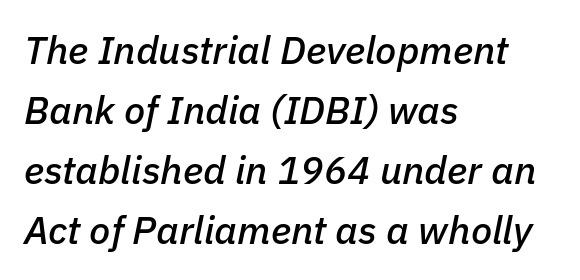
{"italic": "yes", "lean": "right", "slant_degrees": 11, "width": "normal", "stroke_contrast": "low", "x_height": "medium", "monospaced": "no", "underline": "no", "align": "left", "line_spacing": "normal", "line_spacing_ratio": 1.54, "letter_spacing": "normal", "letter_spacing_em": 0.0, "glyph_px": 39}
